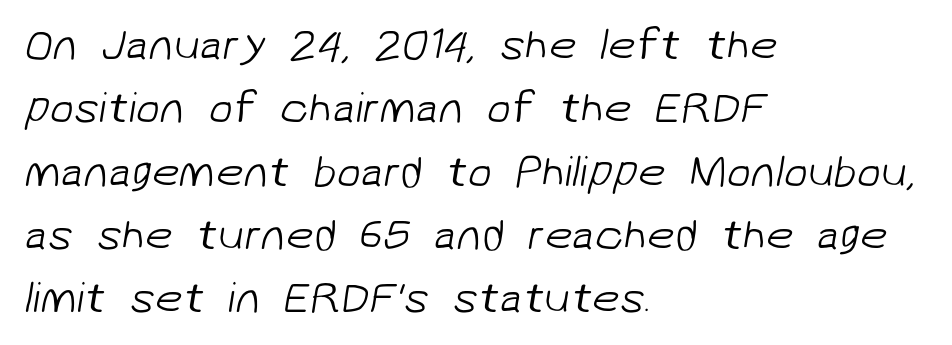
Q: Is the text bold? A: No.
Q: Is the typeface a serif or a sans-serif typeface? A: Sans-serif.
Q: Is the text underlined? A: No.
Q: How is the paragraph aligned? A: Left-aligned.
Q: Is the spacing between letters normal or unusually wide? A: Normal.
Q: Is the spacing between lines tight, normal or loose? A: Normal.
Q: Width (condensed, normal, or wide)? A: Normal.
Q: Stroke contrast? A: Low.
Q: x-height? A: Medium.
Q: Monospaced? A: No.
